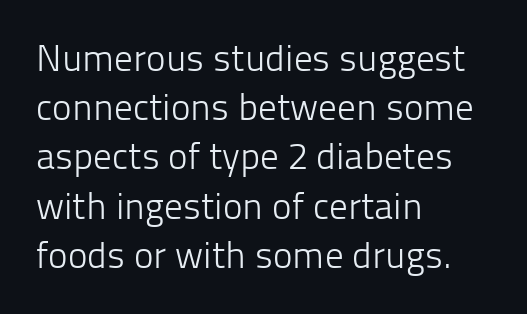
Q: Is the text bold? A: No.
Q: Is the text italic (slanted)? A: No, it is upright.
Q: Is the typeface a serif or a sans-serif typeface? A: Sans-serif.
Q: Is the text underlined? A: No.
Q: How is the paragraph aligned? A: Left-aligned.
Q: Is the spacing between letters normal or unusually wide? A: Normal.
Q: Is the spacing between lines tight, normal or loose? A: Normal.
Q: Width (condensed, normal, or wide)? A: Normal.
Q: Stroke contrast? A: Low.
Q: x-height? A: Medium.
Q: Monospaced? A: No.
